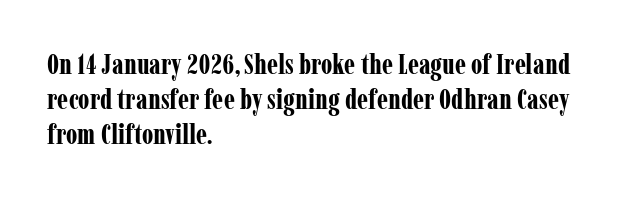
The image shows 28 px bold, condensed serif type, upright; set left-aligned, normal line spacing (1.25x), normal letter spacing, not underlined; low stroke contrast and a medium x-height.
